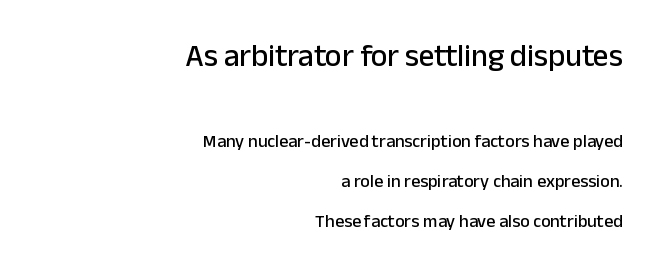
Successive baselines arrive slowly, with a big drop between each. Character size in the leading block exceeds that of the trailing block. In terms of posture, this sample is upright. Are there feet on the stems? There aren't — it's a sans.
